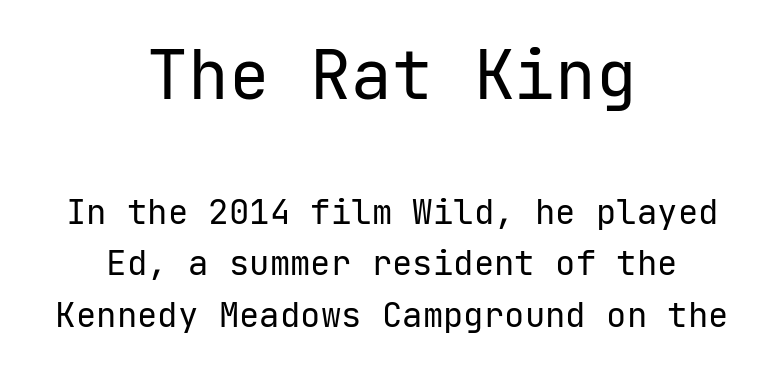
The image shows 68 px regular-weight sans-serif type, upright, monospaced; set centered, normal line spacing (1.52x), normal letter spacing, not underlined; the first (top) block is 2.0x larger; low stroke contrast and a medium x-height.
